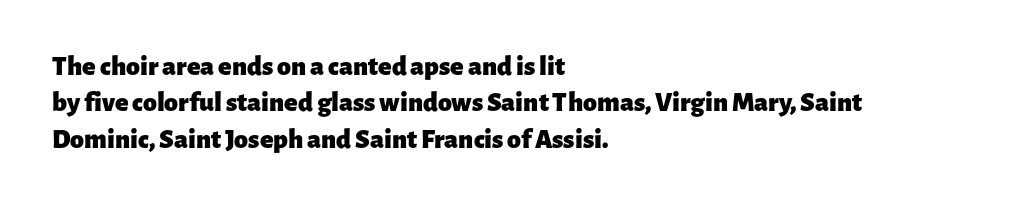
The image shows 28 px heavy sans-serif type, upright; set left-aligned, normal line spacing (1.3x), normal letter spacing, not underlined; low stroke contrast and a medium x-height.
